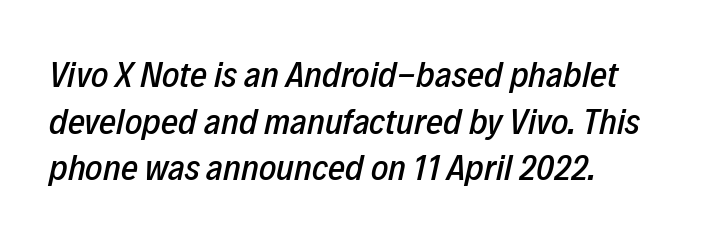
{"italic": "yes", "lean": "right", "slant_degrees": 12, "width": "condensed", "stroke_contrast": "low", "x_height": "medium", "monospaced": "no", "underline": "no", "line_spacing": "normal", "line_spacing_ratio": 1.26, "letter_spacing": "normal", "letter_spacing_em": 0.0, "glyph_px": 37}
